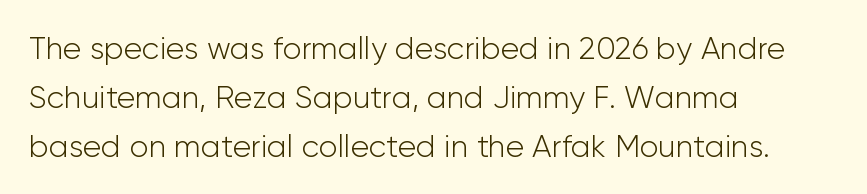
The image shows 31 px light sans-serif type, upright; set left-aligned, normal line spacing (1.58x), normal letter spacing, not underlined; low stroke contrast and a medium x-height.
